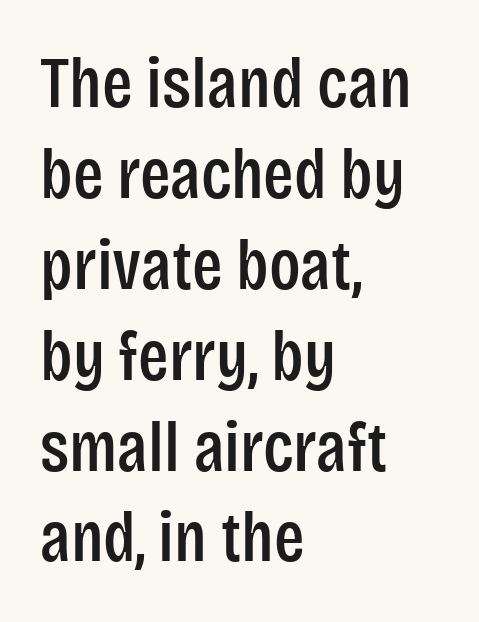
Q: Is the text italic (slanted)? A: No, it is upright.
Q: Is the typeface a serif or a sans-serif typeface? A: Sans-serif.
Q: Is the text underlined? A: No.
Q: How is the paragraph aligned? A: Left-aligned.
Q: Is the spacing between letters normal or unusually wide? A: Normal.
Q: Is the spacing between lines tight, normal or loose? A: Normal.
Q: Width (condensed, normal, or wide)? A: Condensed.
Q: Stroke contrast? A: Low.
Q: x-height? A: Large.
Q: Monospaced? A: No.
